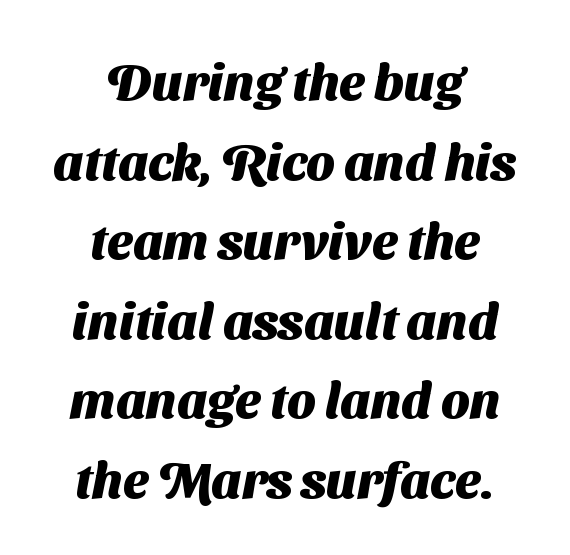
The image shows 51 px heavy sans-serif type; set centered, normal line spacing (1.56x), normal letter spacing, not underlined; medium stroke contrast and a medium x-height.
